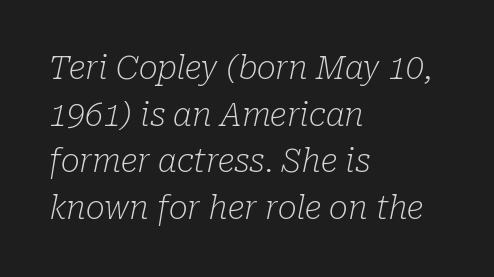
Character widths vary here, with narrow letters taking less room than wide ones. The letterforms sit shoulder to shoulder at normal distance. Weight: not bold — regular or lighter. Every character sits at an angle, as italics do. Lines of text with bare space underneath. This is serif lettering, the kind often seen in printed books.
